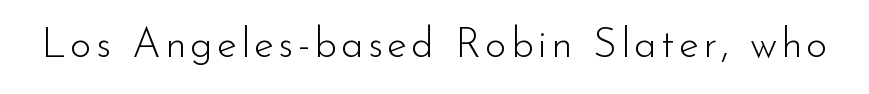
Q: Is the text bold? A: No.
Q: Is the text italic (slanted)? A: No, it is upright.
Q: Is the typeface a serif or a sans-serif typeface? A: Sans-serif.
Q: Is the text underlined? A: No.
Q: Width (condensed, normal, or wide)? A: Normal.
Q: Stroke contrast? A: Low.
Q: x-height? A: Small.
Q: Monospaced? A: No.
